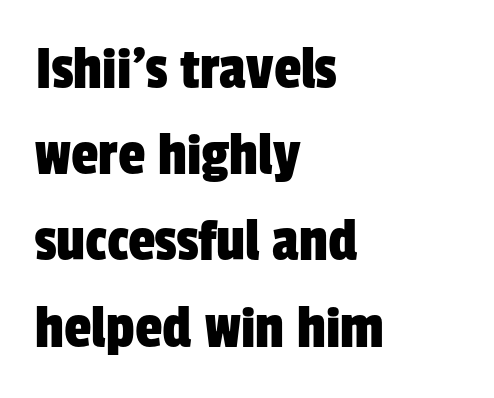
Quick note: interline space is typical. Rule under the text: the space is simply empty. The paragraph shown leans on its left margin. To sum up the face: it is a sans, with no serifs. The letterforms sit shoulder to shoulder at normal distance.
